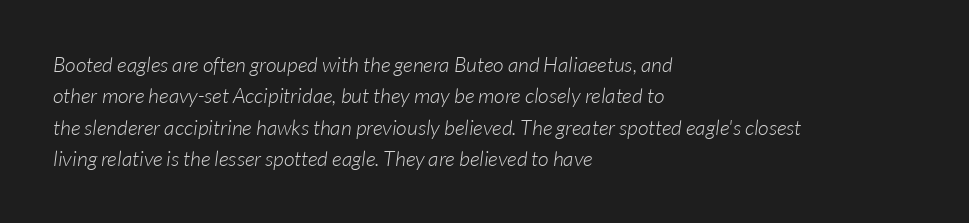
Horizontally, the lines are justified to the leading edge only. The space directly below the letters is spotless. There is no visible air inserted between adjacent glyphs. The face looks like a standard text weight, possibly lighter.
